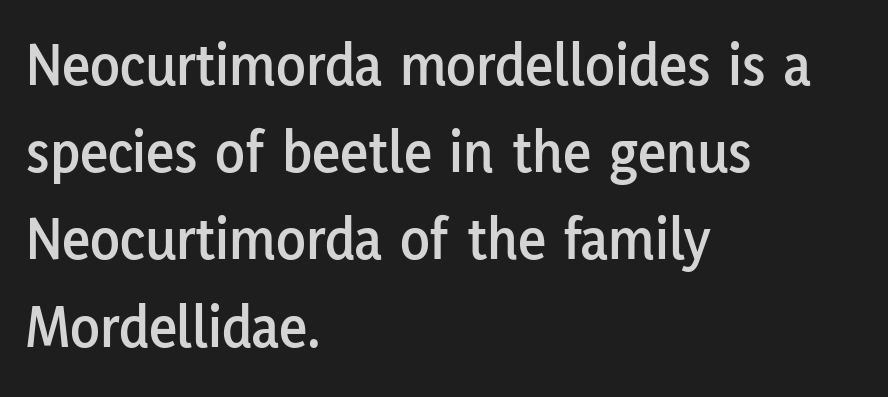
{"serif": "no", "italic": "no", "width": "normal", "stroke_contrast": "low", "x_height": "medium", "monospaced": "no", "underline": "no", "align": "left", "line_spacing": "normal", "line_spacing_ratio": 1.43, "letter_spacing": "normal", "letter_spacing_em": 0.0, "glyph_px": 61}
